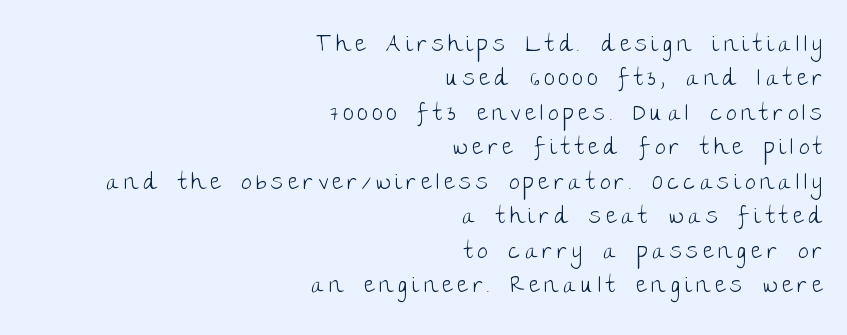
{"italic": "no", "bold": "no", "underline": "no", "align": "right", "line_spacing": "normal", "line_spacing_ratio": 1.5, "letter_spacing": "wide", "letter_spacing_em": 0.21, "glyph_px": 23}
